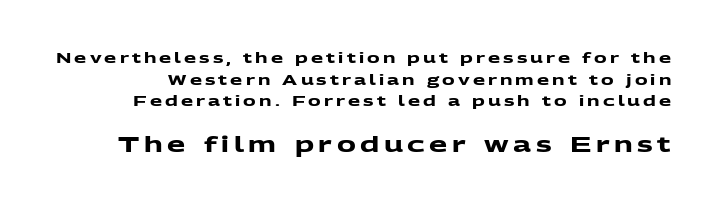
Q: Is the text bold? A: Yes.
Q: Is the text underlined? A: No.
Q: Is the spacing between letters normal or unusually wide? A: Unusually wide.
Q: Is the spacing between lines tight, normal or loose? A: Normal.
Q: Which block of text is set in a larger size, the first (top) or the second (bottom)? A: The second (bottom) one.
